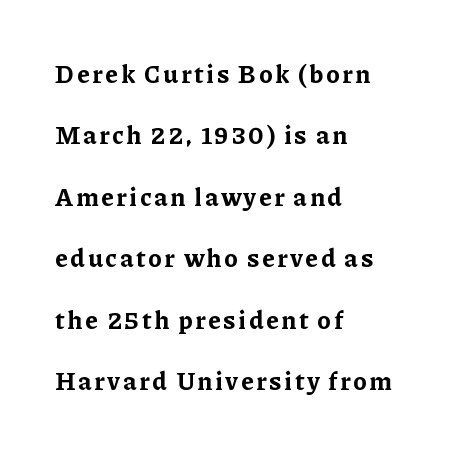
Q: Is the text bold? A: Yes.
Q: Is the text italic (slanted)? A: No, it is upright.
Q: Is the text underlined? A: No.
Q: How is the paragraph aligned? A: Left-aligned.
Q: Is the spacing between lines tight, normal or loose? A: Loose.
